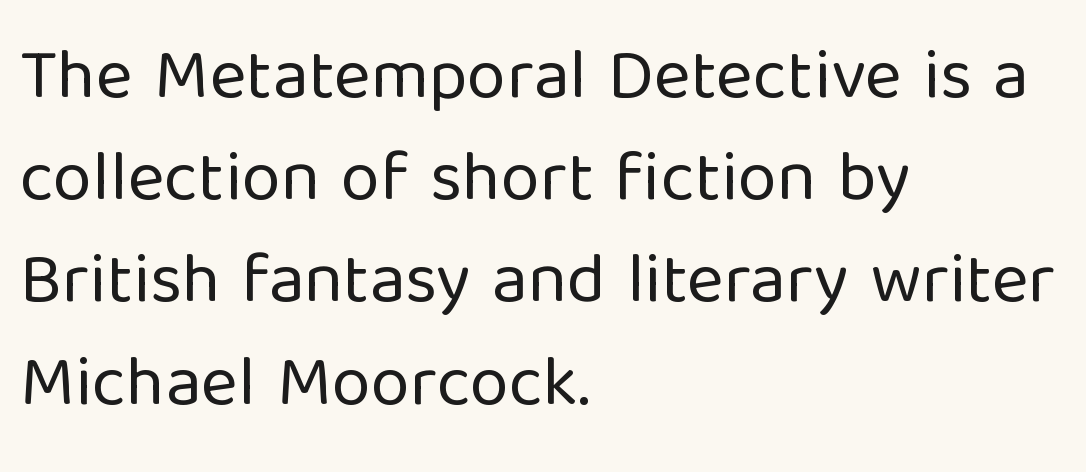
Note the varied advance widths — an 'i' is clearly narrower than an 'm'. Nobody touched the tracking dial on this one. Ascenders rise straight up at ninety degrees. Descenders hang freely into open space. Does the leading feel generous? No, just average. Regarding serifs, this sample does without them.
